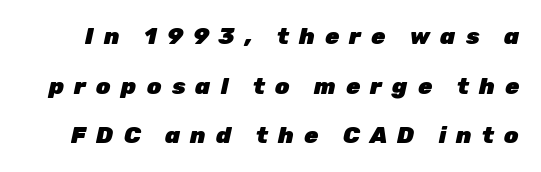
Q: Is the text bold? A: Yes.
Q: Is the text italic (slanted)? A: Yes, it leans right by about 12 degrees.
Q: Is the text underlined? A: No.
Q: Is the spacing between letters normal or unusually wide? A: Unusually wide.
Q: Is the spacing between lines tight, normal or loose? A: Loose.
